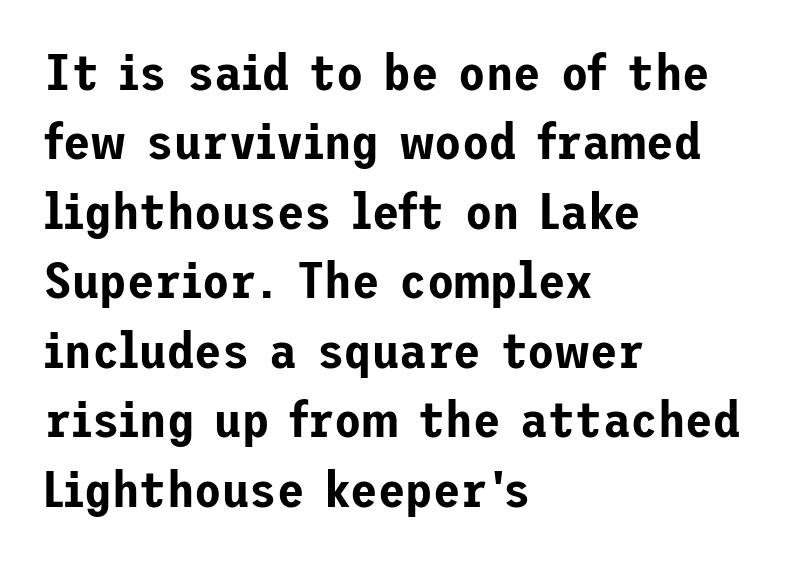
Spacing between characters is what you'd get straight out of the box. You can tell it's not italic because the verticals are truly vertical. This sample uses a sans-serif face. The rendering anchors every line to the left-hand side.
